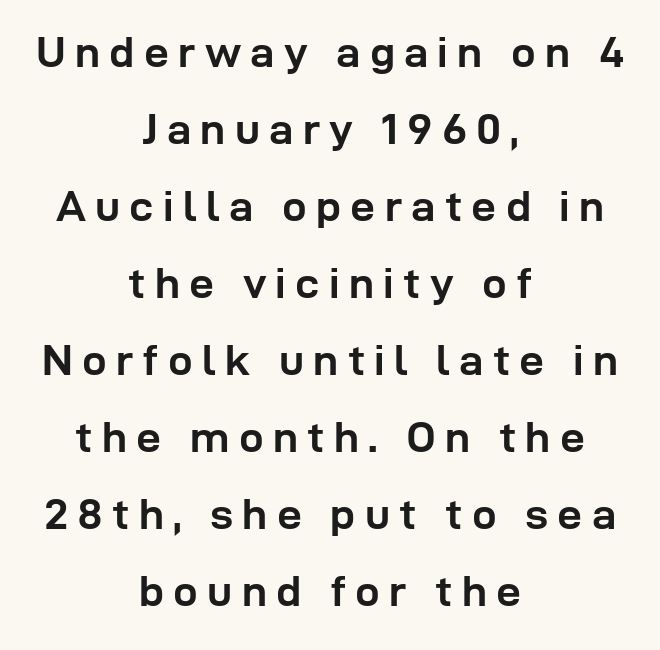
Short note: letters widely spaced. Classification — sans serif. The rag falls on both sides of this text block equally. Its strokes are broad and dark, the hallmark of bold type.
